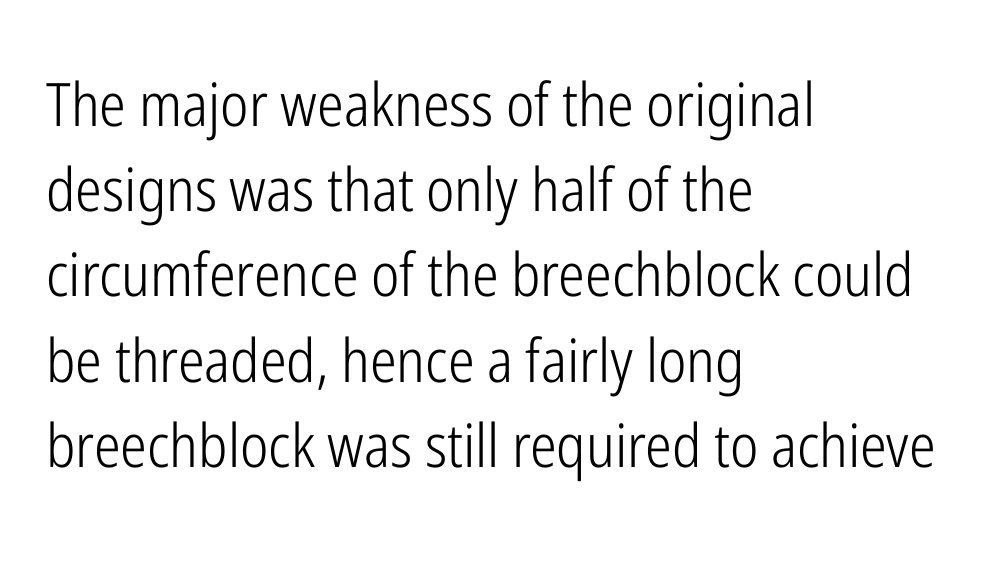
Q: Is the text bold? A: No.
Q: Is the text italic (slanted)? A: No, it is upright.
Q: Is the typeface a serif or a sans-serif typeface? A: Sans-serif.
Q: Is the text underlined? A: No.
Q: How is the paragraph aligned? A: Left-aligned.
Q: Is the spacing between letters normal or unusually wide? A: Normal.
Q: Is the spacing between lines tight, normal or loose? A: Normal.
Q: Width (condensed, normal, or wide)? A: Condensed.
Q: Stroke contrast? A: Low.
Q: x-height? A: Medium.
Q: Monospaced? A: No.
